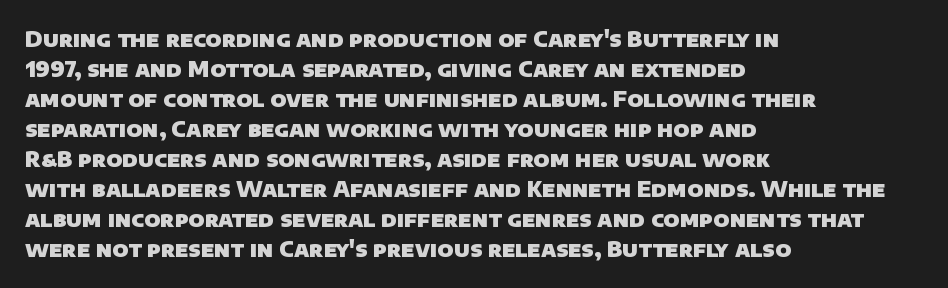
Vertical spacing — default. Strokes here are thick enough to call this a true bold. A typesetter would call this zero additional tracking. The glyphs are unaccompanied by any horizontal stroke below them.
